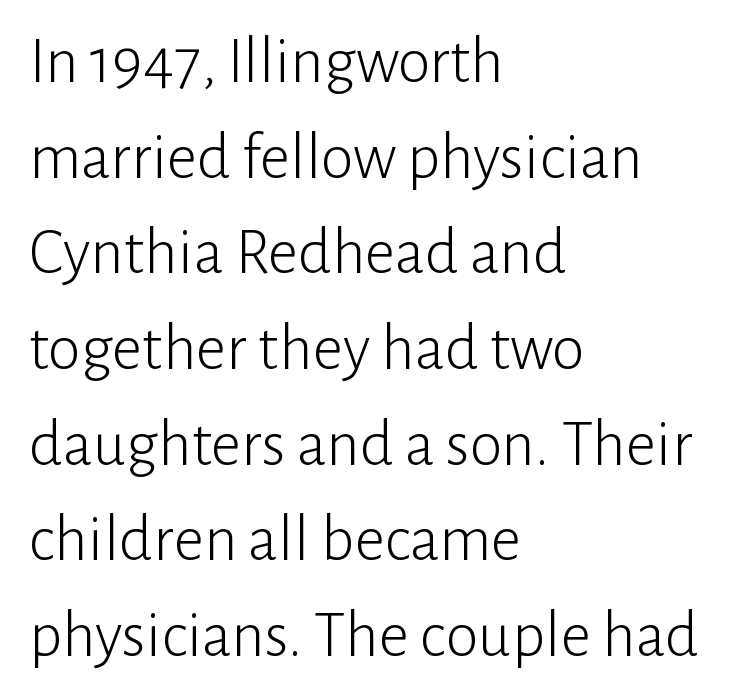
{"serif": "no", "italic": "no", "bold": "no", "weight": "light", "width": "normal", "stroke_contrast": "low", "x_height": "medium", "monospaced": "no", "underline": "no", "align": "left", "line_spacing": "normal", "line_spacing_ratio": 1.45, "letter_spacing": "normal", "letter_spacing_em": 0.0, "glyph_px": 66}
